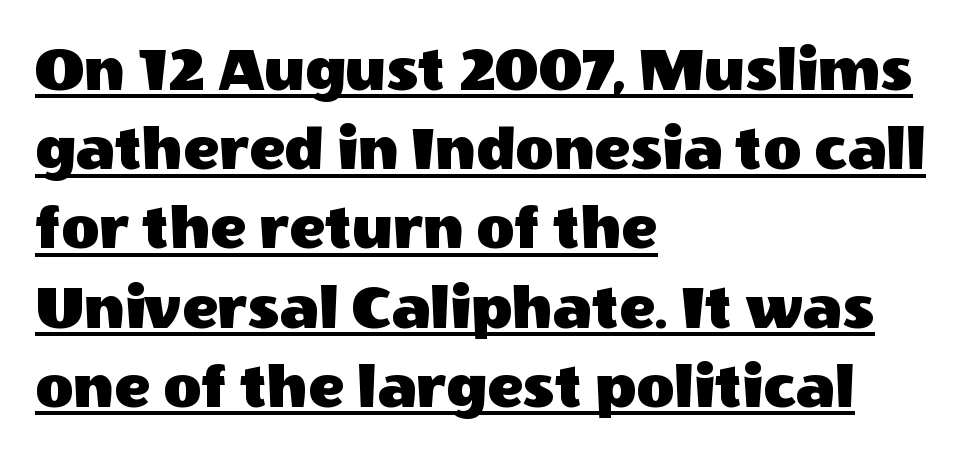
The image shows 66 px sans-serif type, upright; set left-aligned, line spacing 1.2x, normal letter spacing, underlined; a large x-height.
